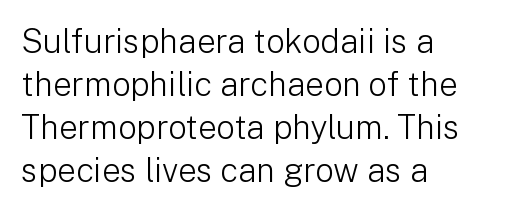
Quick note: not italic, upright. The passage shown stacks its lines at a standard gap. A classic flush-left, rag-right setting is used for this passage. Caption: standard tracking, unaltered. The typeface chosen for these lines omits serifs. Weight: not bold — regular or lighter.
